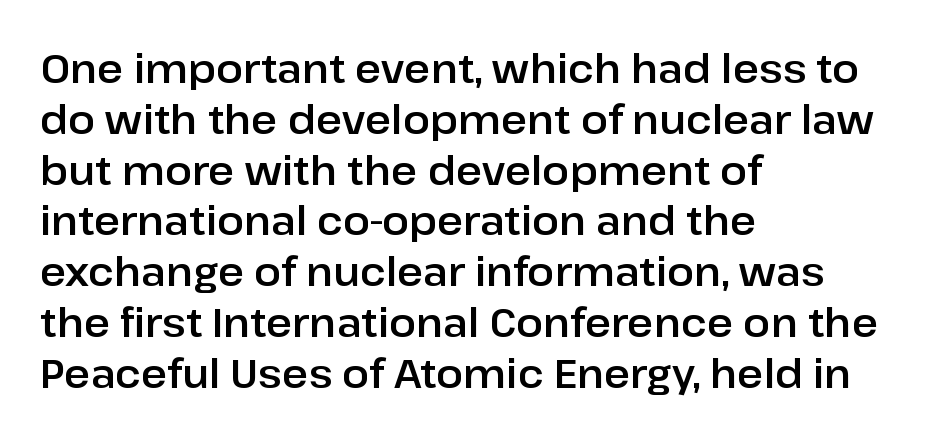
{"serif": "no", "italic": "no", "width": "normal", "stroke_contrast": "low", "x_height": "medium", "monospaced": "no", "underline": "no", "align": "left", "line_spacing": "normal", "line_spacing_ratio": 1.27, "letter_spacing": "normal", "letter_spacing_em": 0.0, "glyph_px": 40}
